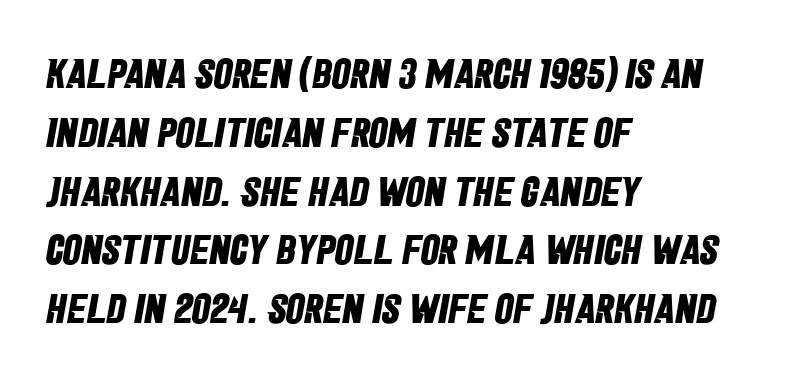
The image shows 42 px bold, condensed sans-serif type; set left-aligned, normal line spacing (1.4x), normal letter spacing, not underlined; low stroke contrast and a large x-height.
